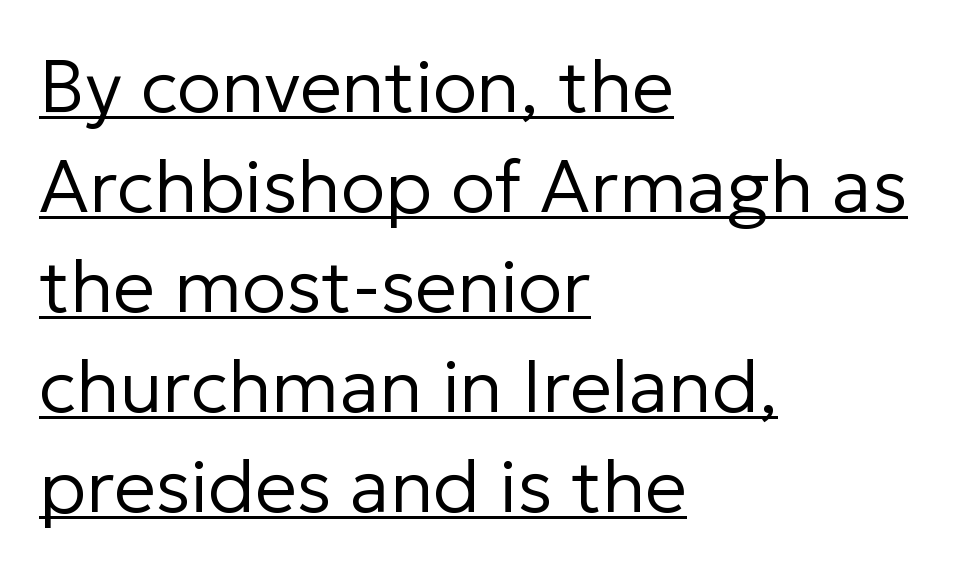
The image shows 74 px regular-weight sans-serif type, upright; set left-aligned, normal line spacing (1.35x), normal letter spacing, underlined; low stroke contrast and a medium x-height.
